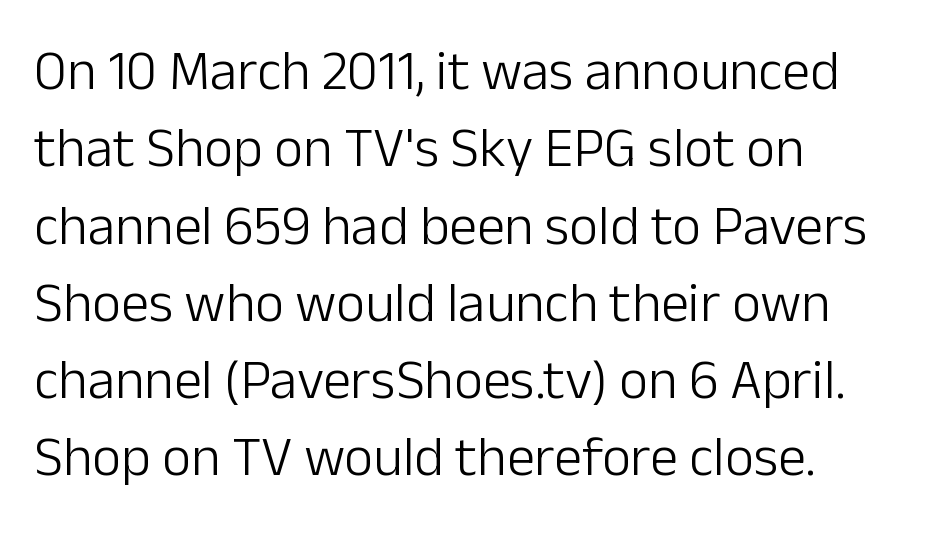
The image shows 56 px light sans-serif type, upright; set left-aligned, normal line spacing (1.38x), normal letter spacing, not underlined; low stroke contrast and a medium x-height.
